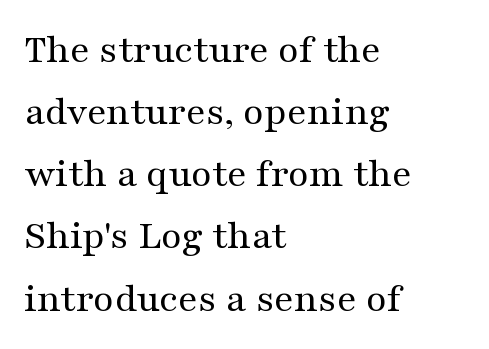
{"serif": "yes", "italic": "no", "bold": "no", "weight": "regular", "width": "wide", "stroke_contrast": "medium", "x_height": "medium", "monospaced": "no", "underline": "no", "align": "left", "line_spacing": "normal", "line_spacing_ratio": 1.48, "letter_spacing": "normal", "letter_spacing_em": 0.0, "glyph_px": 42}
